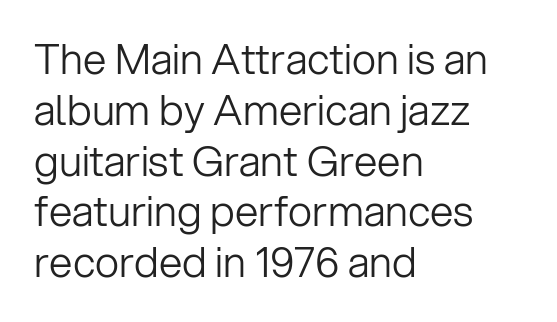
Q: Is the text bold? A: No.
Q: Is the text italic (slanted)? A: No, it is upright.
Q: Is the typeface a serif or a sans-serif typeface? A: Sans-serif.
Q: Is the text underlined? A: No.
Q: How is the paragraph aligned? A: Left-aligned.
Q: Is the spacing between letters normal or unusually wide? A: Normal.
Q: Width (condensed, normal, or wide)? A: Normal.
Q: Stroke contrast? A: Low.
Q: x-height? A: Medium.
Q: Monospaced? A: No.
